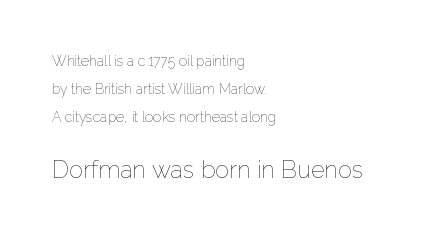
This is not heavy type; no bold has been used. Rows of type keep a wide berth in the vertical direction. Compared with a centered layout, this one pins lines to the left instead. The letters stand straight up with perfectly vertical stems. You get the small type first, then a jump to larger type. Inter-character spacing is left at the font's built-in metrics.
